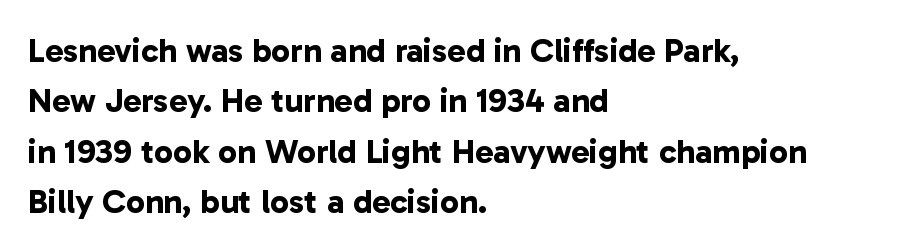
Q: Is the text bold? A: Yes.
Q: Is the typeface a serif or a sans-serif typeface? A: Sans-serif.
Q: Is the text underlined? A: No.
Q: How is the paragraph aligned? A: Left-aligned.
Q: Is the spacing between letters normal or unusually wide? A: Normal.
Q: Is the spacing between lines tight, normal or loose? A: Normal.
Q: Width (condensed, normal, or wide)? A: Normal.
Q: Stroke contrast? A: Low.
Q: x-height? A: Medium.
Q: Monospaced? A: No.
